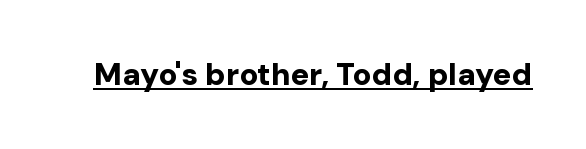
{"serif": "no", "italic": "no", "bold": "yes", "weight": "bold", "width": "normal", "stroke_contrast": "low", "x_height": "medium", "monospaced": "no", "underline": "yes", "letter_spacing": "normal", "letter_spacing_em": 0.0, "glyph_px": 31}
